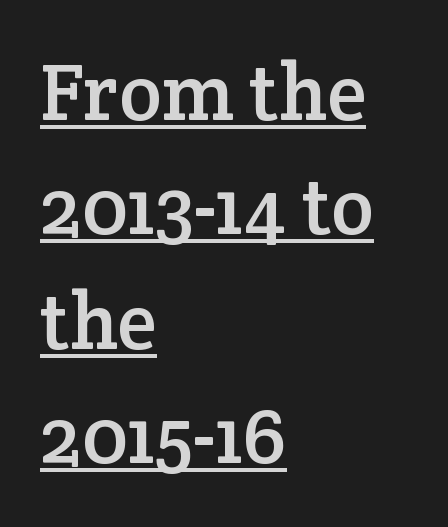
Between one letter and the next there's only the usual sliver of space. One-word summary of the alignment: left. Quick note: underline on. Quick note: interline space is typical. Ordinary non-slanted type is in use.
